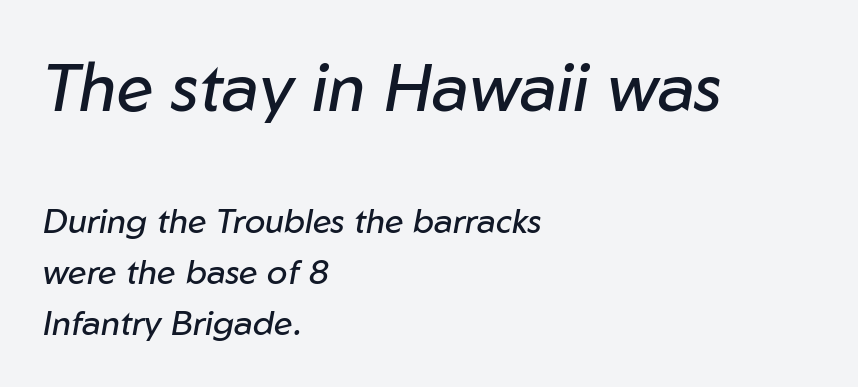
{"italic": "yes", "lean": "right", "slant_degrees": 10, "bold": "no", "weight": "regular", "width": "normal", "stroke_contrast": "low", "x_height": "medium", "monospaced": "no", "underline": "no", "align": "left", "line_spacing": "normal", "line_spacing_ratio": 1.51, "letter_spacing": "normal", "letter_spacing_em": 0.0, "larger_block": "first", "size_ratio": 1.97, "glyph_px": 67}
